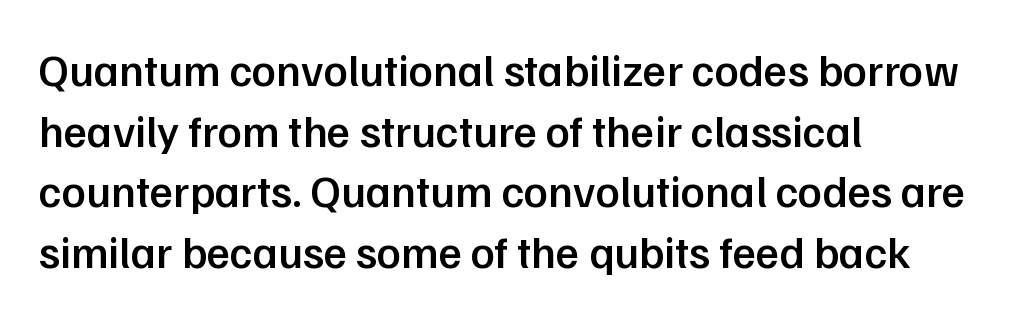
{"serif": "no", "italic": "no", "bold": "semi", "weight": "semibold", "width": "normal", "stroke_contrast": "low", "x_height": "medium", "monospaced": "no", "underline": "no", "align": "left", "line_spacing": "normal", "line_spacing_ratio": 1.35, "letter_spacing": "normal", "letter_spacing_em": 0.0, "glyph_px": 45}
